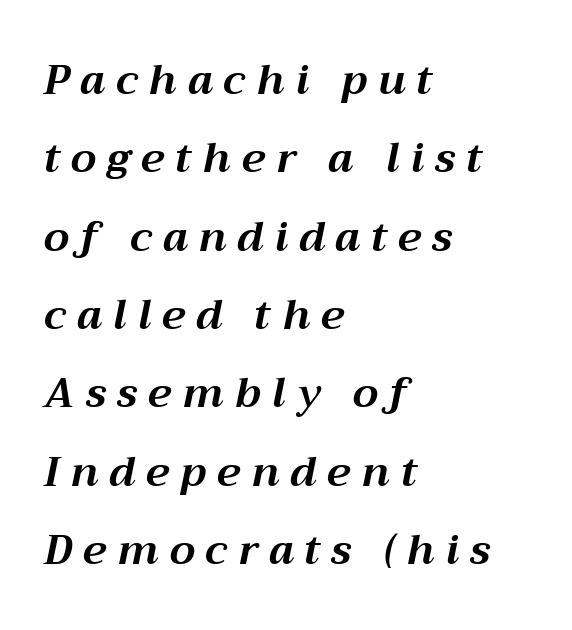
The glyphs are unaccompanied by any horizontal stroke below them. One-word summary of the alignment: left. The lettering tilts uniformly, giving the passage an italic look. This sample has the flowing, uneven cadence of proportional lettering. The font is running at its bold setting. Widely set lines give the paragraph a tall, airy silhouette.
